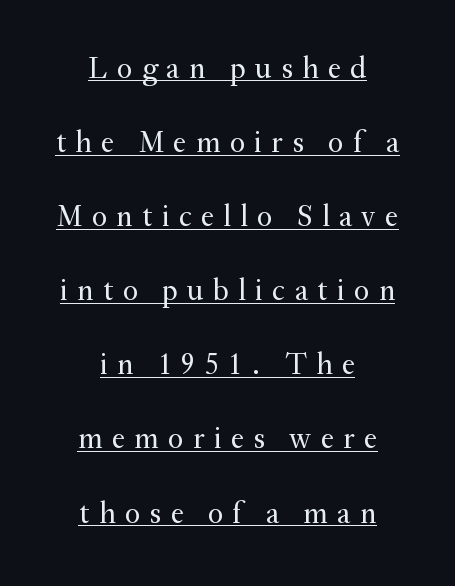
{"serif": "yes", "italic": "no", "bold": "no", "weight": "regular", "width": "normal", "stroke_contrast": "medium", "x_height": "small", "monospaced": "no", "underline": "yes", "align": "center", "line_spacing": "loose", "line_spacing_ratio": 2.47, "letter_spacing": "wide", "letter_spacing_em": 0.31, "glyph_px": 30}
